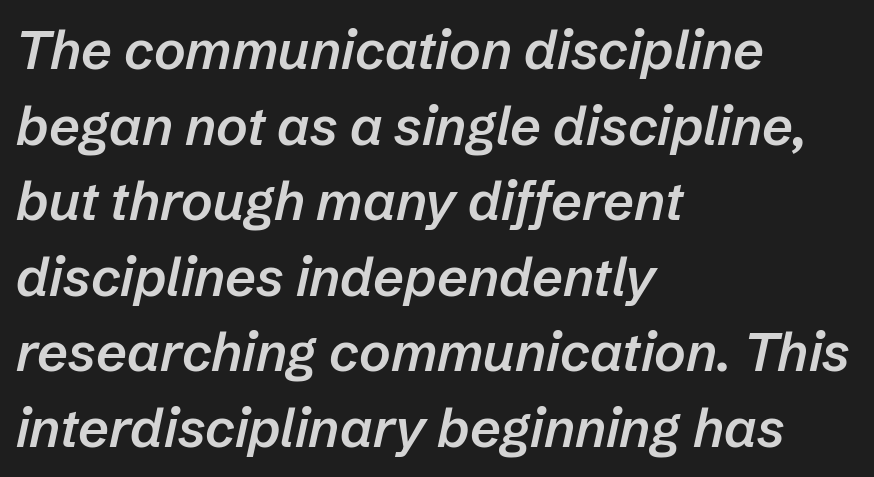
One-word summary of the alignment: left. Note the varied advance widths — an 'i' is clearly narrower than an 'm'. Compared with typical paragraphs, the rows here are spaced about the same. Italic: yes, the glyphs are oblique.
